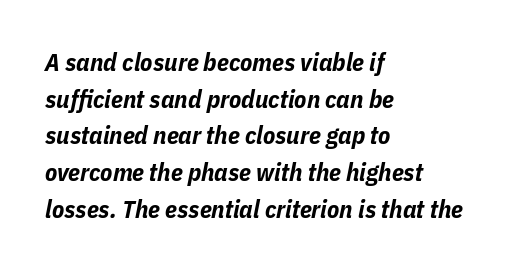
{"italic": "yes", "lean": "right", "slant_degrees": 11, "bold": "yes", "underline": "no", "align": "left", "line_spacing": "normal", "line_spacing_ratio": 1.47, "letter_spacing": "normal", "letter_spacing_em": 0.0, "glyph_px": 25}
